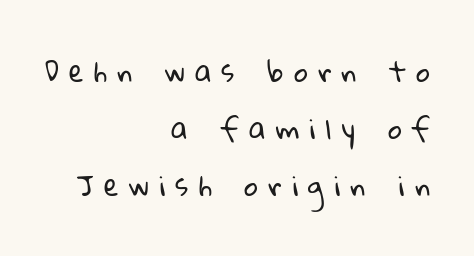
The designer dialed line spacing up above the default. The tracking reads as deliberately expanded to a designer's eye. Any mark beneath the type? The region is blank. The paragraph has a hard right edge and a soft left edge. Compared with a typical body face, this is equally light or lighter still.
